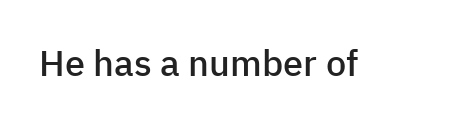
{"serif": "no", "italic": "no", "bold": "semi", "weight": "semibold", "width": "normal", "stroke_contrast": "low", "x_height": "medium", "monospaced": "no", "underline": "no", "letter_spacing": "normal", "letter_spacing_em": 0.0, "glyph_px": 36}
